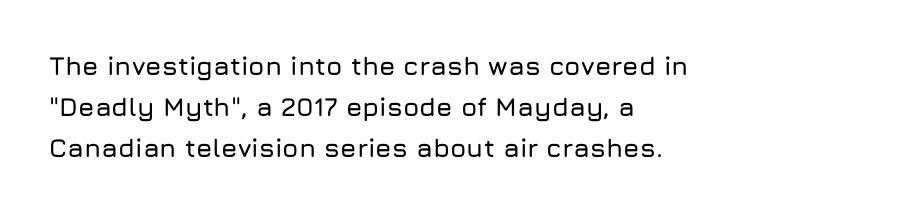
The space between consecutive lines is moderate. This sample uses plain, unmodified letter spacing. Layout note: lines flush left. No italicization has been applied; the sample stays upright. The passage shown is not underscored anywhere.
